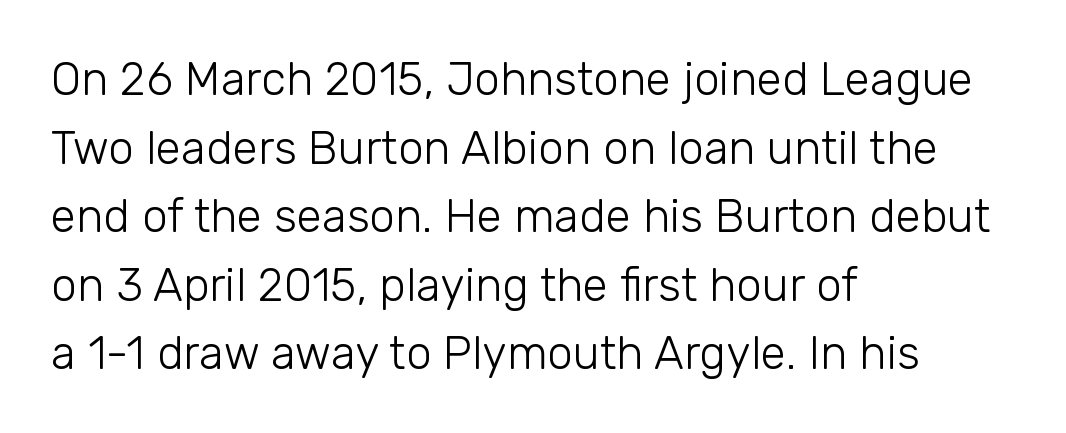
The image shows 46 px light sans-serif type, upright; set left-aligned, normal line spacing (1.49x), normal letter spacing, not underlined; low stroke contrast and a medium x-height.
